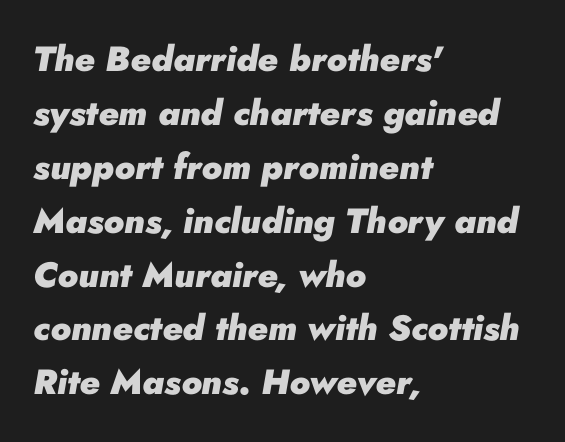
Weight: bold. There is no visible air inserted between adjacent glyphs. Horizontal alignment here is leftward, the default for most running prose. Each letter keeps its own natural width here, so spacing adapts to shape. A typesetter would mark this as italic. The passage shown stacks its lines at a standard gap.
